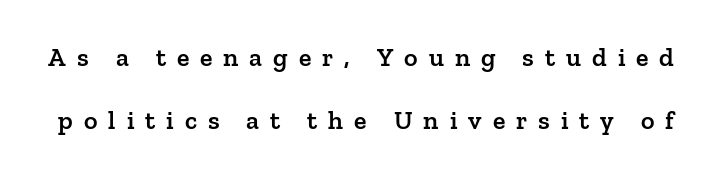
Compared with an ordinary text face, these strokes are moderately heavier — a semibold. Beneath every word, the page is bare. Loose tracking; the words dissolve into strings of separated letters. Is there any slant? The stems are plumb. The designer dialed line spacing up above the default.
